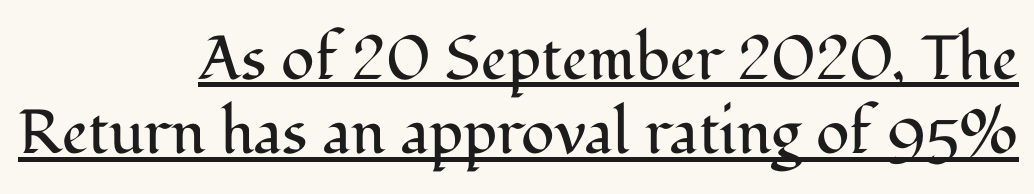
The image shows 62 px regular-weight serif type, upright; set right-aligned, line spacing 1.2x, normal letter spacing, underlined; medium stroke contrast and a medium x-height.
